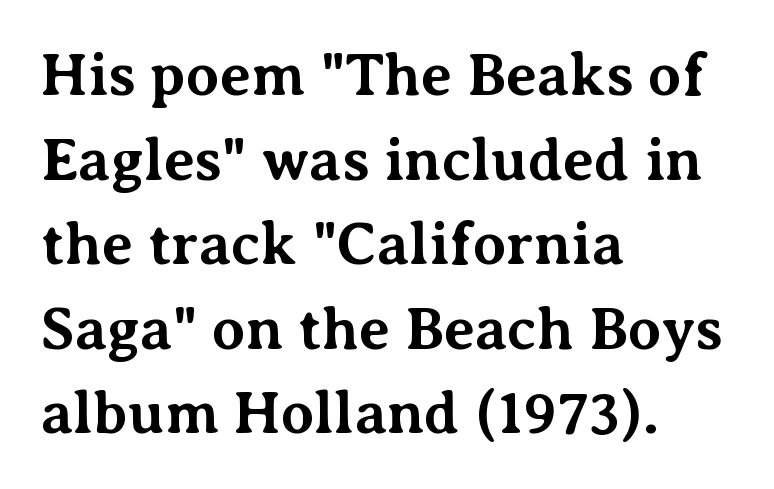
Q: Is the text bold? A: Yes.
Q: Is the text italic (slanted)? A: No, it is upright.
Q: Is the typeface a serif or a sans-serif typeface? A: Serif.
Q: Is the text underlined? A: No.
Q: How is the paragraph aligned? A: Left-aligned.
Q: Is the spacing between letters normal or unusually wide? A: Normal.
Q: Is the spacing between lines tight, normal or loose? A: Normal.
Q: Width (condensed, normal, or wide)? A: Normal.
Q: Stroke contrast? A: Medium.
Q: x-height? A: Medium.
Q: Monospaced? A: No.
